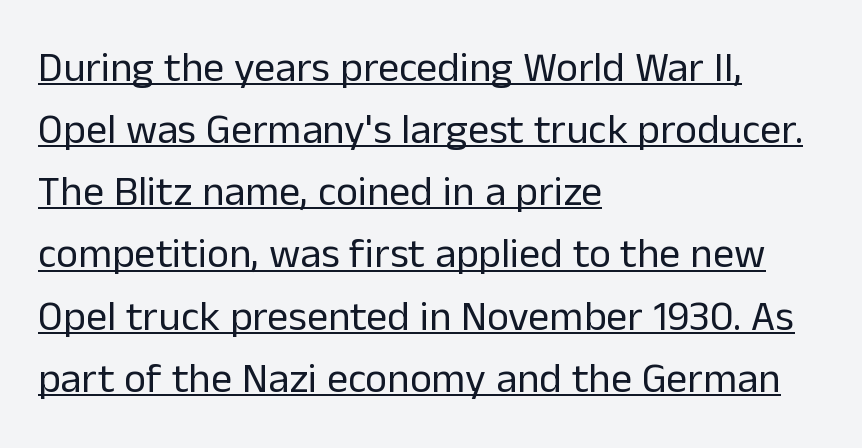
Q: Is the text bold? A: No.
Q: Is the text italic (slanted)? A: No, it is upright.
Q: Is the typeface a serif or a sans-serif typeface? A: Sans-serif.
Q: Is the text underlined? A: Yes.
Q: How is the paragraph aligned? A: Left-aligned.
Q: Is the spacing between letters normal or unusually wide? A: Normal.
Q: Is the spacing between lines tight, normal or loose? A: Normal.
Q: Width (condensed, normal, or wide)? A: Normal.
Q: Stroke contrast? A: Low.
Q: x-height? A: Medium.
Q: Monospaced? A: No.
